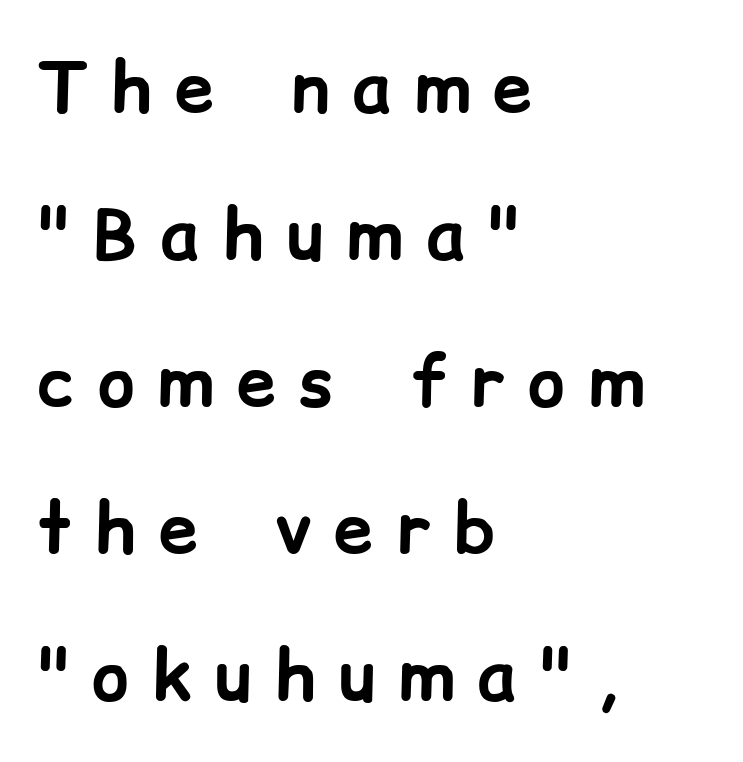
The image shows 70 px bold sans-serif type, upright; set left-aligned, loose line spacing (2.1x), unusually wide letter spacing (+0.34 em), not underlined; low stroke contrast and a medium x-height.
